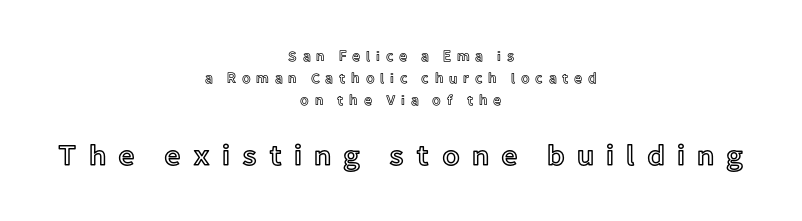
Q: Is the text italic (slanted)? A: No, it is upright.
Q: Is the text underlined? A: No.
Q: How is the paragraph aligned? A: Centered.
Q: Is the spacing between letters normal or unusually wide? A: Unusually wide.
Q: Is the spacing between lines tight, normal or loose? A: Normal.
Q: Which block of text is set in a larger size, the first (top) or the second (bottom)? A: The second (bottom) one.
Q: Width (condensed, normal, or wide)? A: Normal.
Q: x-height? A: Medium.
Q: Monospaced? A: No.
